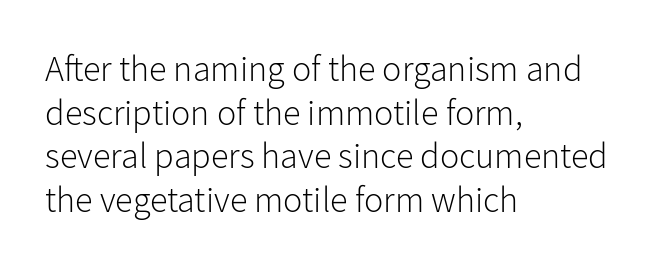
{"serif": "no", "italic": "no", "bold": "no", "weight": "light", "width": "normal", "stroke_contrast": "low", "x_height": "medium", "monospaced": "no", "underline": "no", "align": "left", "line_spacing_ratio": 1.21, "letter_spacing": "normal", "letter_spacing_em": 0.0, "glyph_px": 36}
